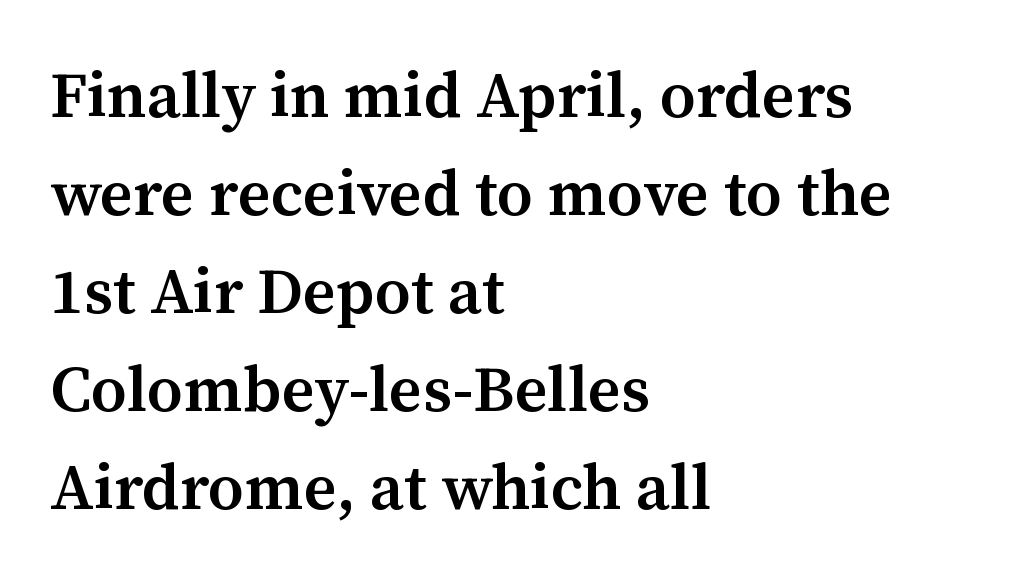
Between one letter and the next there's only the usual sliver of space. This is the in-between weight designers call semibold or demi. Every character sits straight up, as roman type does. The ragged edge is on the right, which tells us the setting is flush left. The specimen omits any rule beneath the text block's lines. Are there feet on the stems? There are — it's a serif.
